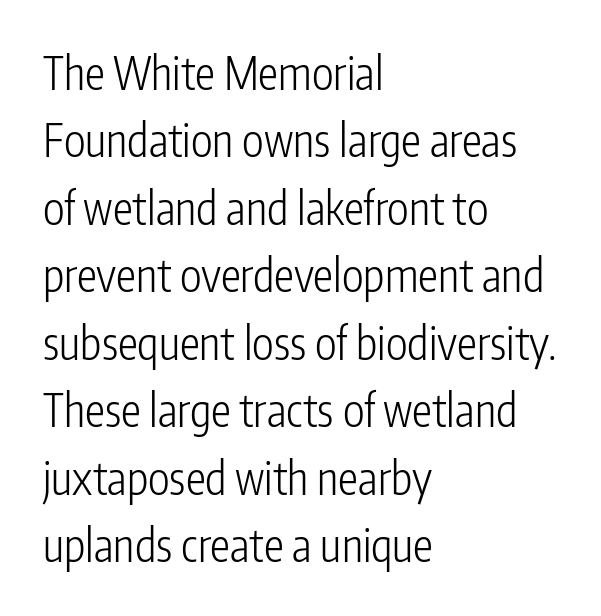
Q: Is the text bold? A: No.
Q: Is the text italic (slanted)? A: No, it is upright.
Q: Is the typeface a serif or a sans-serif typeface? A: Sans-serif.
Q: Is the text underlined? A: No.
Q: How is the paragraph aligned? A: Left-aligned.
Q: Is the spacing between letters normal or unusually wide? A: Normal.
Q: Is the spacing between lines tight, normal or loose? A: Normal.
Q: Width (condensed, normal, or wide)? A: Condensed.
Q: Stroke contrast? A: Low.
Q: x-height? A: Medium.
Q: Monospaced? A: No.
